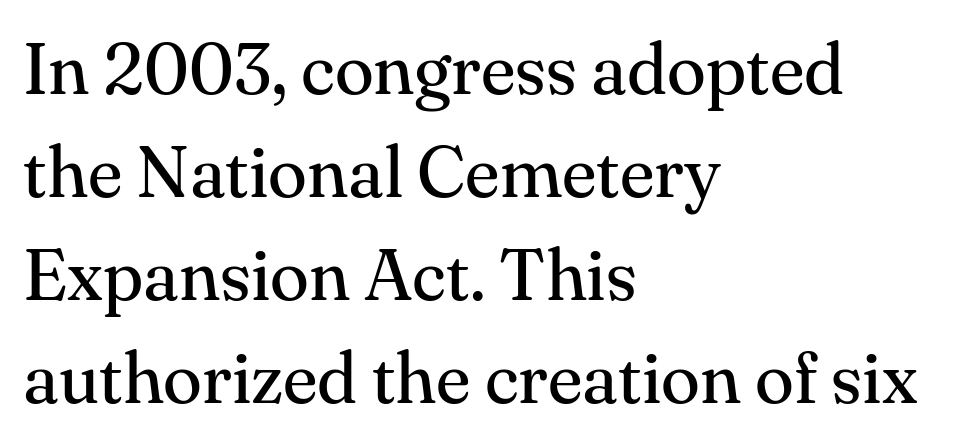
No letter is thick-stroked: the sample isn't bold. This is serif lettering, the kind often seen in printed books. The area under the type is left untouched. The paragraph shown leans on its left margin. This sample has the flowing, uneven cadence of proportional lettering. Compared with typical body copy, the letter spacing here is the same.
